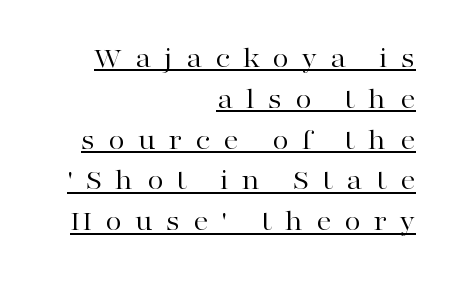
Q: Is the text bold? A: No.
Q: Is the text italic (slanted)? A: No, it is upright.
Q: Is the typeface a serif or a sans-serif typeface? A: Serif.
Q: Is the text underlined? A: Yes.
Q: How is the paragraph aligned? A: Right-aligned.
Q: Is the spacing between letters normal or unusually wide? A: Unusually wide.
Q: Is the spacing between lines tight, normal or loose? A: Normal.
Q: Width (condensed, normal, or wide)? A: Wide.
Q: Stroke contrast? A: High.
Q: x-height? A: Medium.
Q: Monospaced? A: No.
